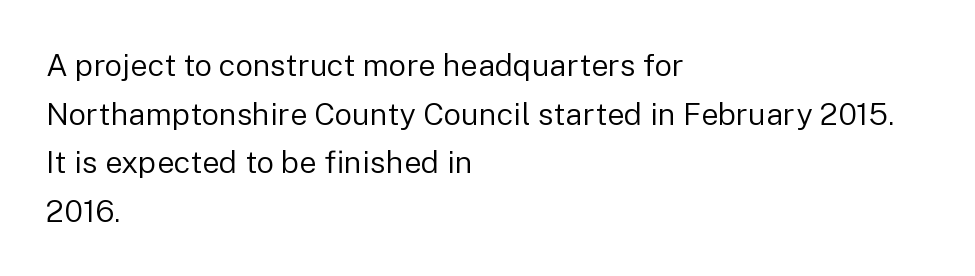
Compared with a typical body face, this is equally light or lighter still. Teacher's note: observe the even left margin — that is flush-left alignment. Is this a fixed-width face? No — the glyphs have proportional, varying widths. The letters stand straight up with perfectly vertical stems. This sample uses plain, unmodified letter spacing.
